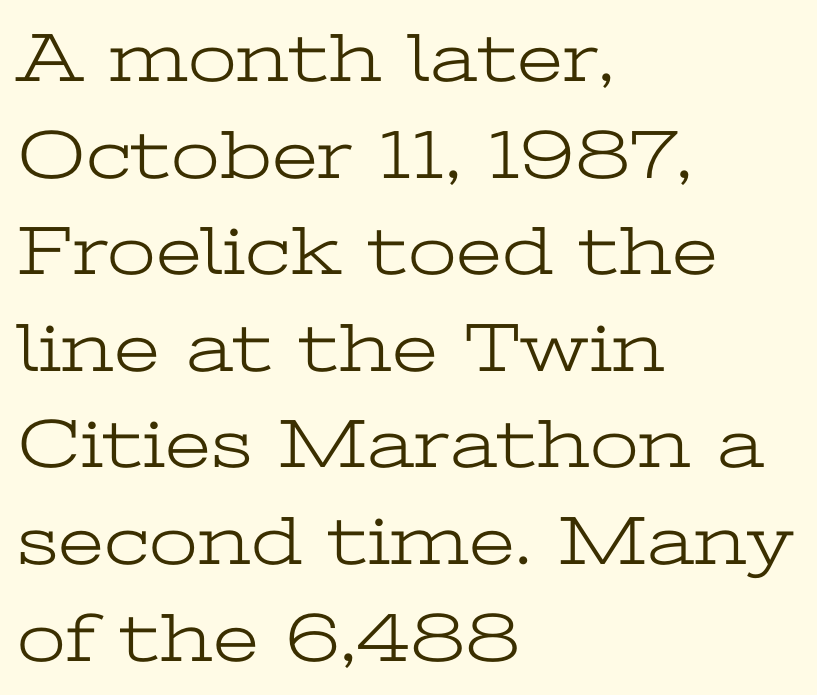
Q: Is the text bold? A: No.
Q: Is the text italic (slanted)? A: No, it is upright.
Q: Is the typeface a serif or a sans-serif typeface? A: Serif.
Q: Is the text underlined? A: No.
Q: How is the paragraph aligned? A: Left-aligned.
Q: Is the spacing between letters normal or unusually wide? A: Normal.
Q: Is the spacing between lines tight, normal or loose? A: Normal.
Q: Width (condensed, normal, or wide)? A: Wide.
Q: Stroke contrast? A: Low.
Q: x-height? A: Medium.
Q: Monospaced? A: No.
